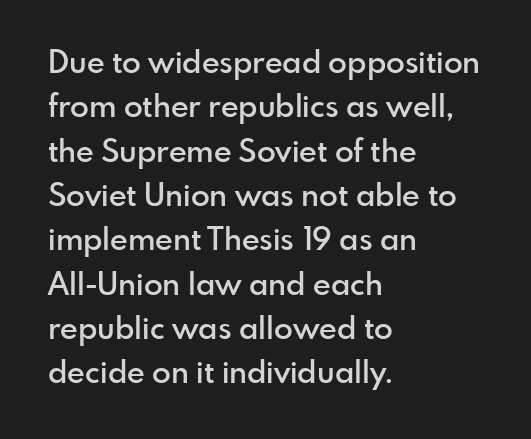
{"serif": "no", "italic": "no", "bold": "semi", "weight": "semibold", "width": "normal", "x_height": "small", "monospaced": "no", "underline": "no", "align": "left", "line_spacing": "normal", "line_spacing_ratio": 1.43, "letter_spacing": "normal", "letter_spacing_em": 0.0, "glyph_px": 31}
